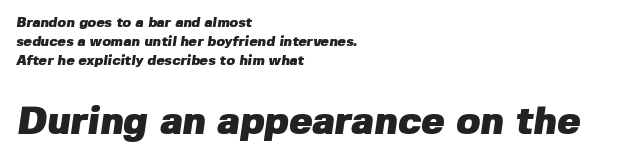
{"serif": "no", "bold": "yes", "weight": "heavy", "width": "normal", "stroke_contrast": "low", "x_height": "medium", "monospaced": "no", "underline": "no", "align": "left", "line_spacing": "normal", "line_spacing_ratio": 1.35, "letter_spacing": "normal", "letter_spacing_em": 0.0, "larger_block": "second", "size_ratio": 2.79, "glyph_px": 39}
